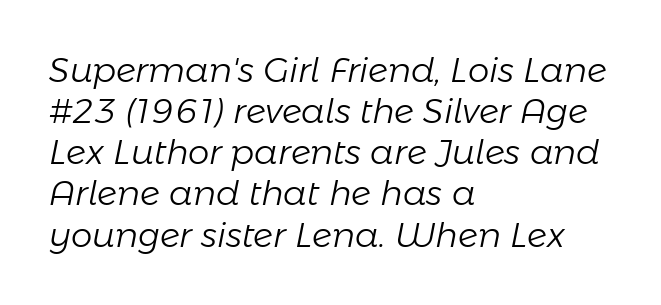
The image shows 34 px light type, italic (leaning right); set left-aligned, line spacing 1.21x, normal letter spacing, not underlined; low stroke contrast and a medium x-height.
